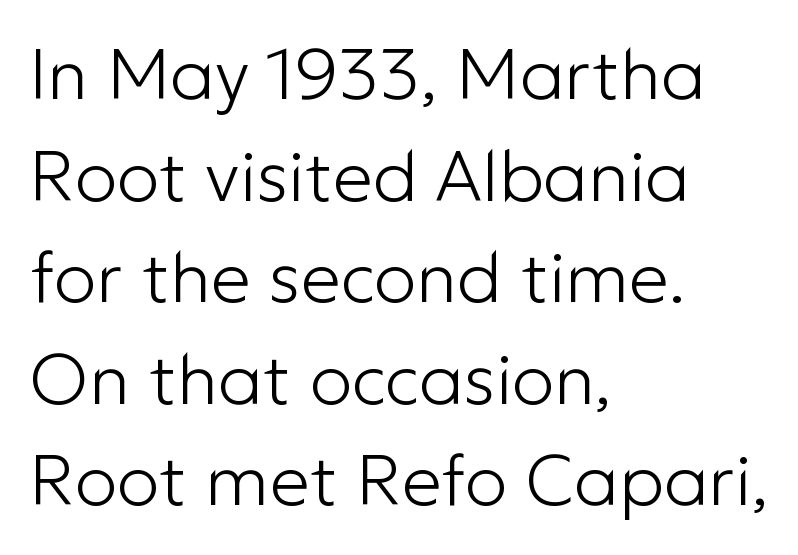
The image shows 71 px light sans-serif type, upright; set left-aligned, normal line spacing (1.43x), normal letter spacing, not underlined; low stroke contrast and a medium x-height.
